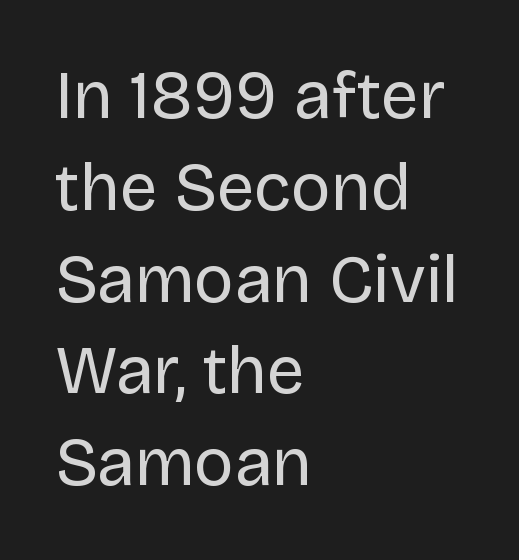
Q: Is the text bold? A: No.
Q: Is the text italic (slanted)? A: No, it is upright.
Q: Is the typeface a serif or a sans-serif typeface? A: Sans-serif.
Q: Is the text underlined? A: No.
Q: How is the paragraph aligned? A: Left-aligned.
Q: Is the spacing between letters normal or unusually wide? A: Normal.
Q: Is the spacing between lines tight, normal or loose? A: Normal.
Q: Width (condensed, normal, or wide)? A: Normal.
Q: Stroke contrast? A: Low.
Q: x-height? A: Large.
Q: Monospaced? A: No.
